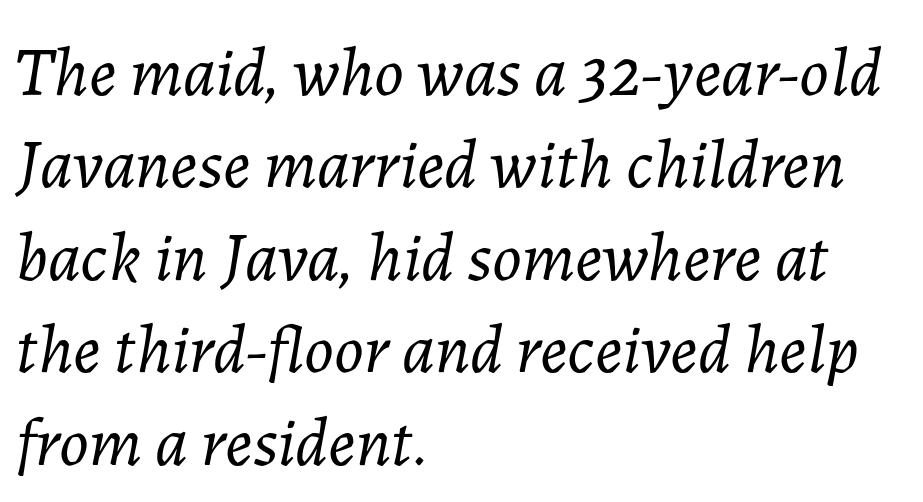
Would a proofreader flag this as italicized? Yes. Stroke thickness stays within the range of a standard reading face or lighter. The block of text has a typical density, with ordinary space between rows. Think of a printed novel: that variable character pitch is what you see here. The words here are not underlined. Tracking here is standard; glyphs follow each other at the usual distance.
